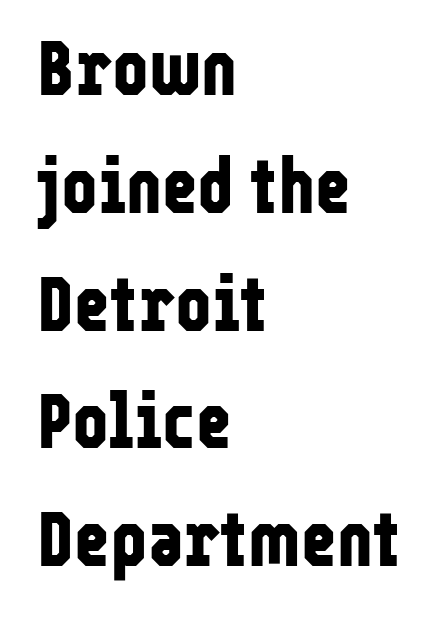
These lines are rendered in a variable-pitch font. Successive baselines arrive at the customary interval. Honestly, the letter spacing is just normal — you wouldn't notice it. Upright lettering throughout.
